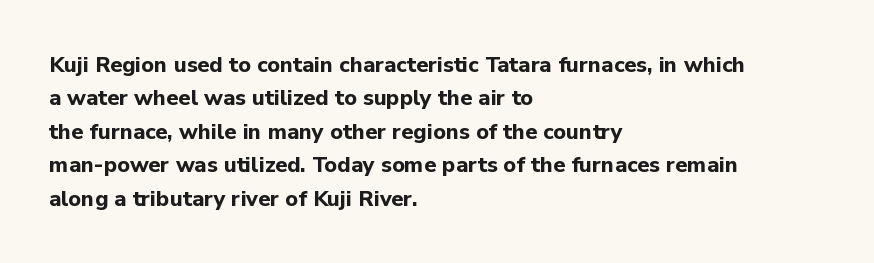
{"italic": "no", "bold": "yes", "underline": "no", "align": "left", "line_spacing": "normal", "line_spacing_ratio": 1.52, "letter_spacing": "normal", "letter_spacing_em": 0.0, "glyph_px": 22}
